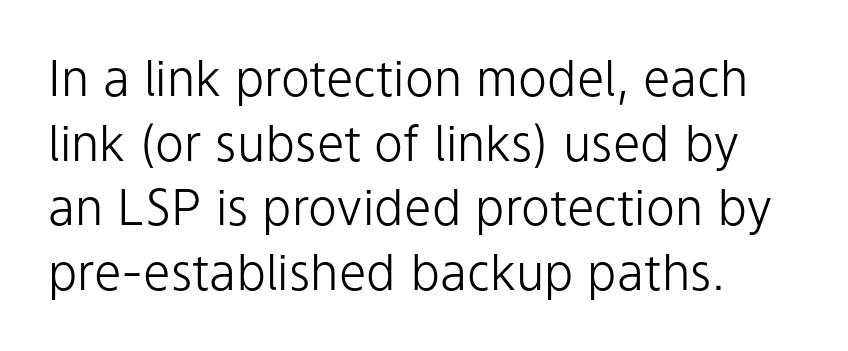
The image shows 49 px light sans-serif type, upright; set left-aligned, normal line spacing (1.32x), normal letter spacing, not underlined; low stroke contrast and a medium x-height.
